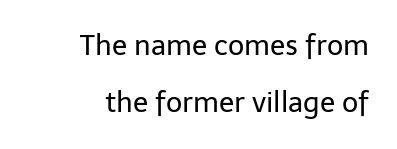
Q: Is the text bold? A: No.
Q: Is the text italic (slanted)? A: No, it is upright.
Q: Is the typeface a serif or a sans-serif typeface? A: Sans-serif.
Q: Is the text underlined? A: No.
Q: How is the paragraph aligned? A: Right-aligned.
Q: Is the spacing between letters normal or unusually wide? A: Normal.
Q: Is the spacing between lines tight, normal or loose? A: Loose.
Q: Width (condensed, normal, or wide)? A: Normal.
Q: Stroke contrast? A: Low.
Q: x-height? A: Medium.
Q: Monospaced? A: No.
